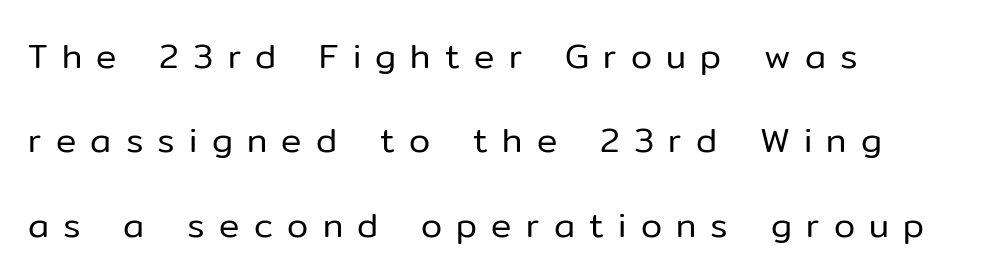
The image shows 34 px regular-weight sans-serif type, upright; set left-aligned, loose line spacing (2.48x), unusually wide letter spacing (+0.42 em), not underlined; low stroke contrast and a medium x-height.
